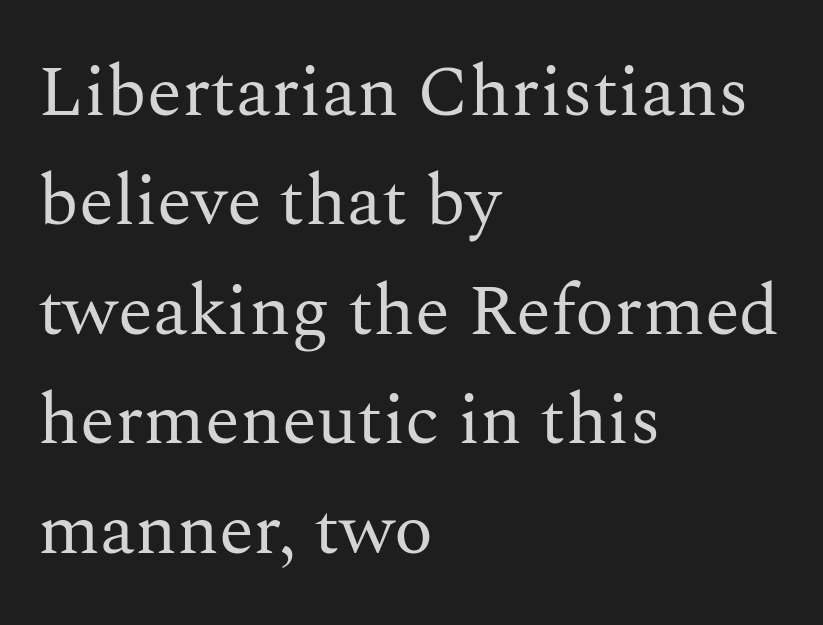
Q: Is the text bold? A: No.
Q: Is the text italic (slanted)? A: No, it is upright.
Q: Is the typeface a serif or a sans-serif typeface? A: Serif.
Q: Is the text underlined? A: No.
Q: How is the paragraph aligned? A: Left-aligned.
Q: Is the spacing between letters normal or unusually wide? A: Normal.
Q: Is the spacing between lines tight, normal or loose? A: Normal.
Q: Width (condensed, normal, or wide)? A: Normal.
Q: Stroke contrast? A: Medium.
Q: x-height? A: Medium.
Q: Monospaced? A: No.
